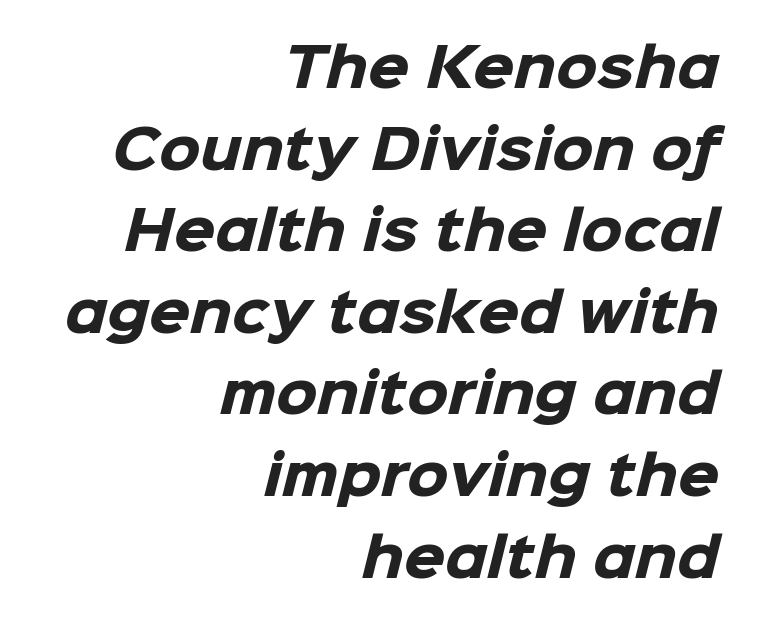
Q: Is the text bold? A: Yes.
Q: Is the typeface a serif or a sans-serif typeface? A: Sans-serif.
Q: Is the text underlined? A: No.
Q: How is the paragraph aligned? A: Right-aligned.
Q: Is the spacing between letters normal or unusually wide? A: Normal.
Q: Is the spacing between lines tight, normal or loose? A: Normal.
Q: Width (condensed, normal, or wide)? A: Normal.
Q: Stroke contrast? A: Low.
Q: x-height? A: Medium.
Q: Monospaced? A: No.
